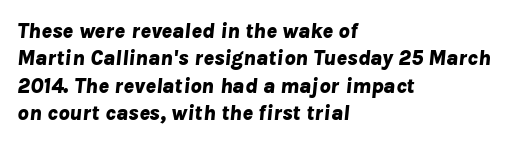
{"italic": "yes", "lean": "right", "slant_degrees": 8, "bold": "yes", "underline": "no", "align": "left", "line_spacing_ratio": 1.24, "letter_spacing": "normal", "letter_spacing_em": 0.0, "glyph_px": 22}
